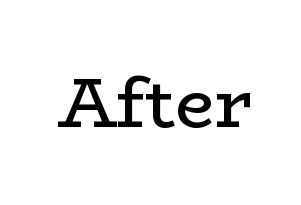
{"serif": "yes", "italic": "no", "bold": "no", "weight": "regular", "width": "wide", "stroke_contrast": "low", "x_height": "medium", "monospaced": "no", "underline": "no", "letter_spacing": "normal", "letter_spacing_em": 0.0, "glyph_px": 70}
